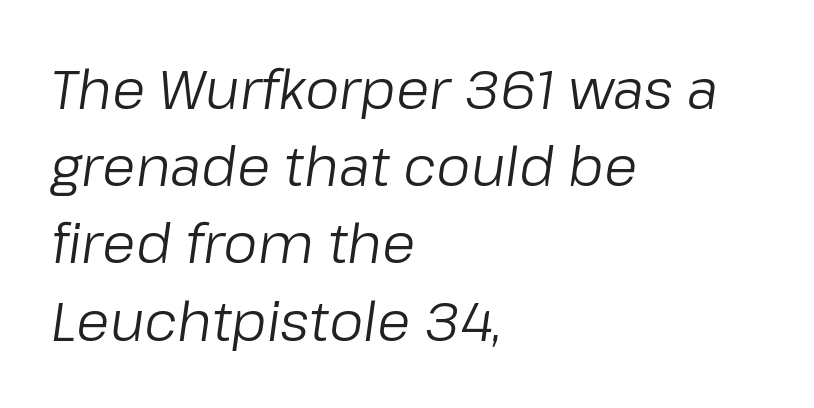
Q: Is the text bold? A: No.
Q: Is the text italic (slanted)? A: Yes, it leans right by about 8 degrees.
Q: Is the text underlined? A: No.
Q: How is the paragraph aligned? A: Left-aligned.
Q: Is the spacing between letters normal or unusually wide? A: Normal.
Q: Is the spacing between lines tight, normal or loose? A: Normal.
Q: Width (condensed, normal, or wide)? A: Normal.
Q: Stroke contrast? A: Low.
Q: x-height? A: Medium.
Q: Monospaced? A: No.
